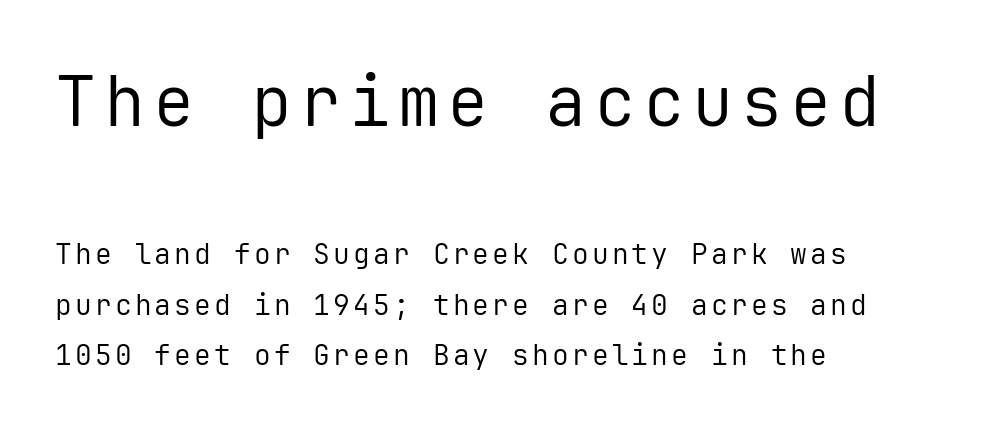
Q: Is the text bold? A: No.
Q: Is the text italic (slanted)? A: No, it is upright.
Q: Is the typeface a serif or a sans-serif typeface? A: Sans-serif.
Q: Is the text underlined? A: No.
Q: How is the paragraph aligned? A: Left-aligned.
Q: Which block of text is set in a larger size, the first (top) or the second (bottom)? A: The first (top) one.
Q: Width (condensed, normal, or wide)? A: Normal.
Q: Stroke contrast? A: Low.
Q: x-height? A: Medium.
Q: Monospaced? A: Yes.
